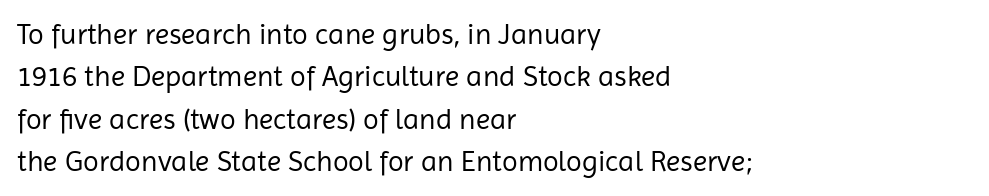
Quick note: not italic, upright. Nobody touched the tracking dial on this one. Teacher's note: observe the even left margin — that is flush-left alignment. No heavy texture on the line: the type isn't bold. Serifs: no, the terminals of the letterforms are clean. Each letter keeps its own natural width here, so spacing adapts to shape.
